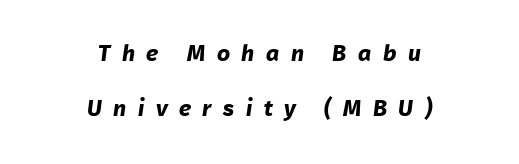
Q: Is the text bold? A: Yes.
Q: Is the text underlined? A: No.
Q: How is the paragraph aligned? A: Centered.
Q: Is the spacing between letters normal or unusually wide? A: Unusually wide.
Q: Is the spacing between lines tight, normal or loose? A: Loose.
